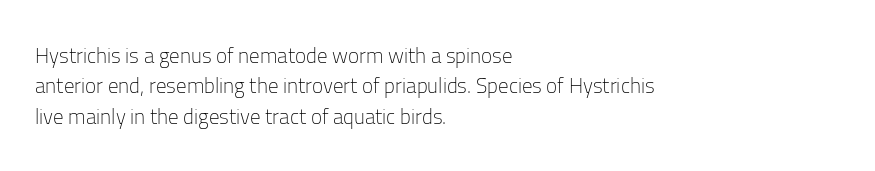
The image shows 21 px text type, upright; set left-aligned, normal line spacing (1.45x), normal letter spacing, not underlined.
